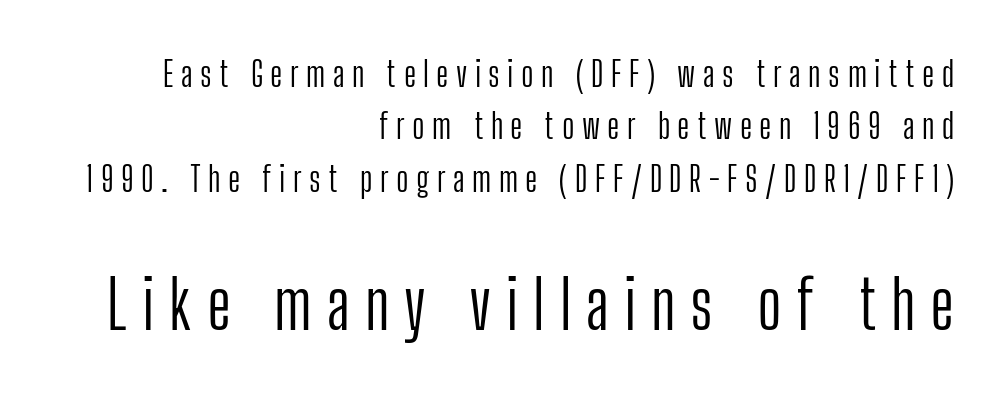
Weight: not bold — regular or lighter. Is the lower block the larger one? Yes — the lower block carries the bigger type. Tracking value appears strongly positive — letters spread wide. Letters rest on an invisible, unmarked baseline. The lines sit at an ordinary, default distance from one another. Is this a fixed-width face? No — the glyphs have proportional, varying widths.
